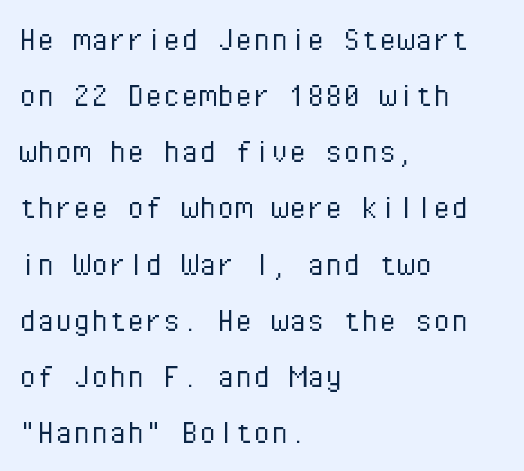
{"serif": "no", "italic": "no", "bold": "no", "weight": "light", "width": "normal", "stroke_contrast": "low", "x_height": "medium", "monospaced": "yes", "underline": "no", "align": "left", "line_spacing": "normal", "line_spacing_ratio": 1.56, "letter_spacing": "normal", "letter_spacing_em": 0.0, "glyph_px": 36}
